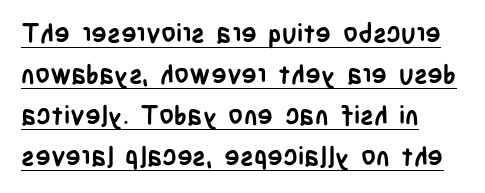
The image shows 26 px bold type, upright; set left-aligned, normal line spacing (1.58x), normal letter spacing, underlined.
